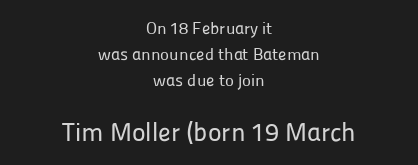
Q: Is the text italic (slanted)? A: No, it is upright.
Q: Is the text underlined? A: No.
Q: How is the paragraph aligned? A: Centered.
Q: Is the spacing between letters normal or unusually wide? A: Normal.
Q: Is the spacing between lines tight, normal or loose? A: Normal.
Q: Which block of text is set in a larger size, the first (top) or the second (bottom)? A: The second (bottom) one.
